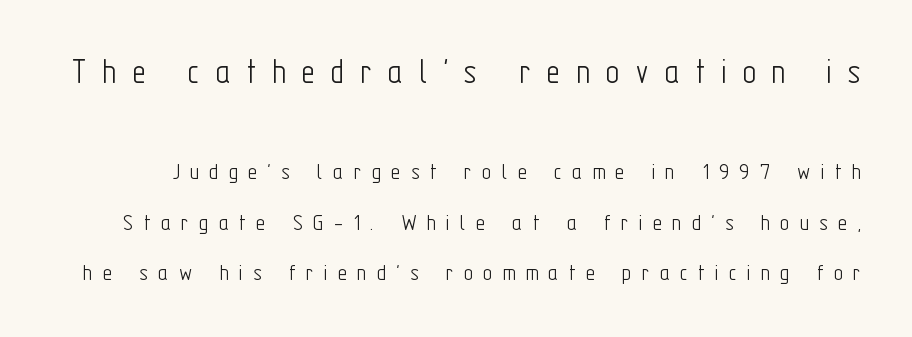
The glyphs in this specimen are sans serif. The cut favours lightness, reaching ordinary text weight at its darkest. You could only call the tracking loose — the letters float apart. The line-height multiplier appears high, well above default.
